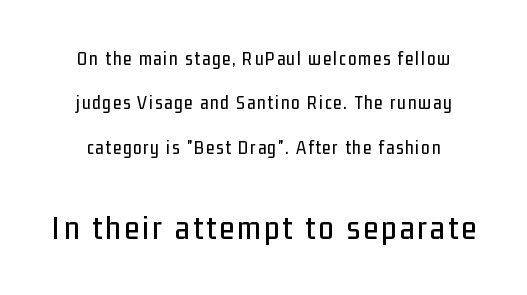
Serifs: no, the terminals of the letterforms are clean. The letters stand straight up with perfectly vertical stems. The face used here appears at its bigger size in the lower chunk. Spacing verdict: proportional, widths tailored to each character.
